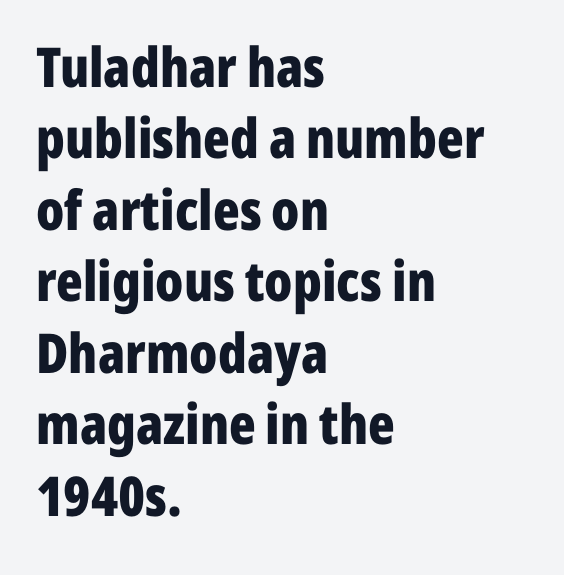
Caption: multi-line text, flush left, ragged right. Style check: upright. Honestly, the letter spacing is just normal — you wouldn't notice it. The letters advance in unequal steps, a hallmark of proportional type.
